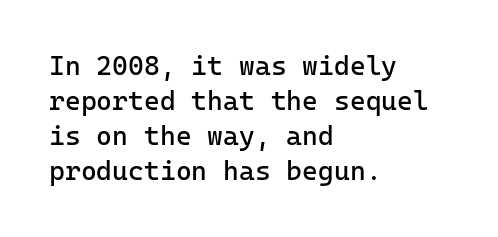
Q: Is the text bold? A: No.
Q: Is the text italic (slanted)? A: No, it is upright.
Q: Is the text underlined? A: No.
Q: How is the paragraph aligned? A: Left-aligned.
Q: Is the spacing between letters normal or unusually wide? A: Normal.
Q: Is the spacing between lines tight, normal or loose? A: Normal.
